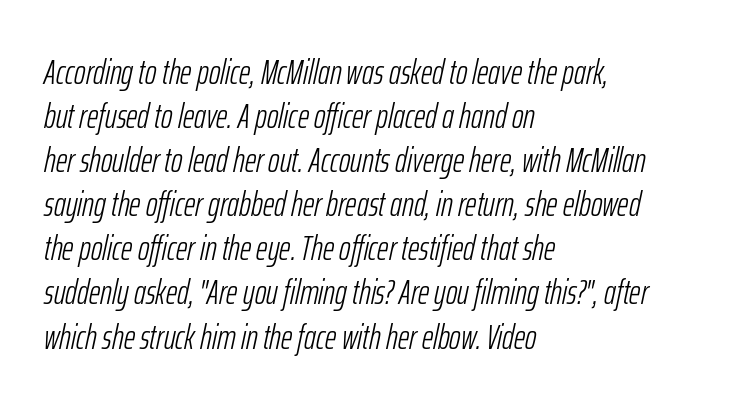
{"italic": "yes", "lean": "right", "slant_degrees": 12, "bold": "no", "weight": "light", "width": "condensed", "stroke_contrast": "low", "x_height": "medium", "monospaced": "no", "underline": "no", "align": "left", "line_spacing": "normal", "line_spacing_ratio": 1.26, "letter_spacing": "normal", "letter_spacing_em": 0.0, "glyph_px": 35}
